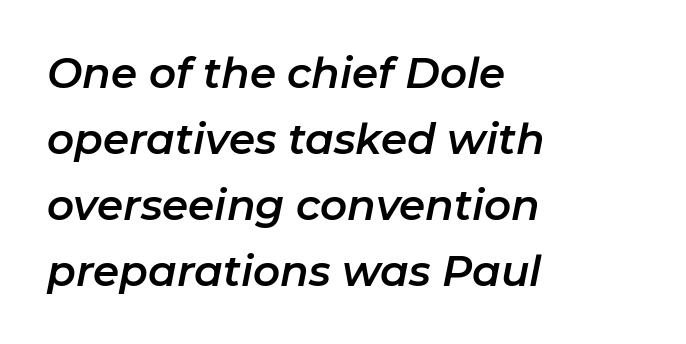
Q: Is the text italic (slanted)? A: Yes, it leans right by about 11 degrees.
Q: Is the text underlined? A: No.
Q: How is the paragraph aligned? A: Left-aligned.
Q: Is the spacing between letters normal or unusually wide? A: Normal.
Q: Is the spacing between lines tight, normal or loose? A: Normal.
Q: Width (condensed, normal, or wide)? A: Normal.
Q: Stroke contrast? A: Low.
Q: x-height? A: Medium.
Q: Monospaced? A: No.
